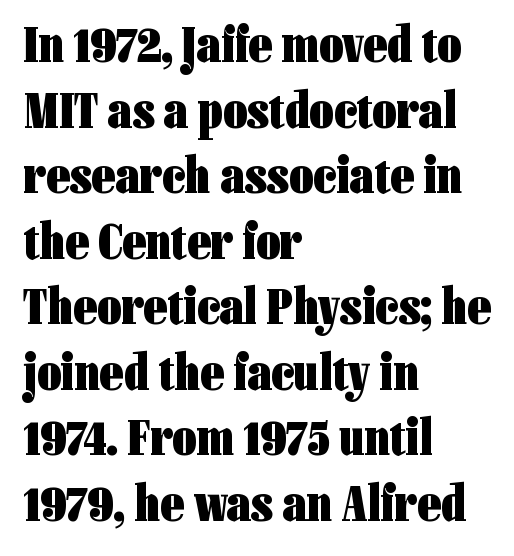
Every row of glyphs begins at an identical x-position on the left. Nothing unusual about the tracking: characters are spaced as the font intends. The letters stand upright; this is a roman face. This sample uses a sans-serif face. Character widths vary here, with narrow letters taking less room than wide ones. The leading is moderate, giving the passage an even texture.
